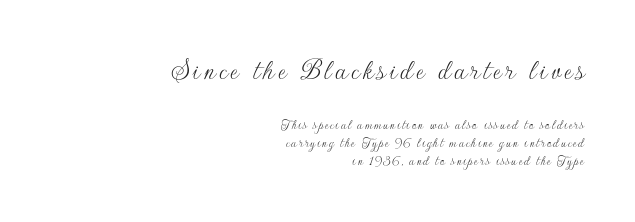
{"serif": "no", "bold": "no", "weight": "thin", "width": "normal", "stroke_contrast": "low", "x_height": "small", "monospaced": "no", "underline": "no", "align": "right", "line_spacing": "normal", "line_spacing_ratio": 1.3, "larger_block": "first", "size_ratio": 2.21, "glyph_px": 31}
